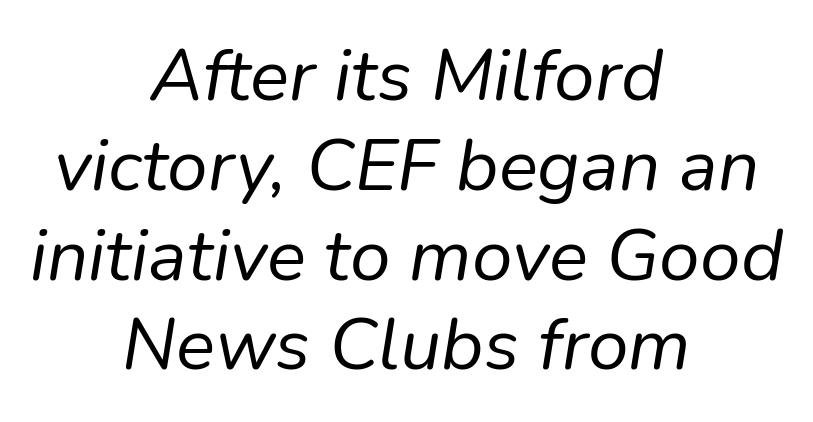
{"italic": "yes", "lean": "right", "slant_degrees": 9, "bold": "no", "weight": "regular", "width": "normal", "stroke_contrast": "low", "x_height": "medium", "monospaced": "no", "underline": "no", "align": "center", "line_spacing_ratio": 1.23, "letter_spacing": "normal", "letter_spacing_em": 0.0, "glyph_px": 73}
